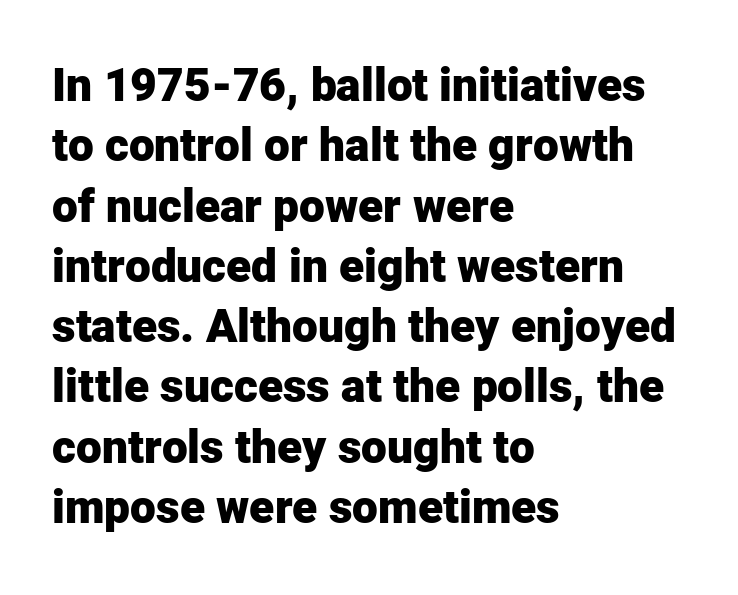
Q: Is the text bold? A: Yes.
Q: Is the text italic (slanted)? A: No, it is upright.
Q: Is the typeface a serif or a sans-serif typeface? A: Sans-serif.
Q: Is the text underlined? A: No.
Q: How is the paragraph aligned? A: Left-aligned.
Q: Is the spacing between letters normal or unusually wide? A: Normal.
Q: Is the spacing between lines tight, normal or loose? A: Normal.
Q: Width (condensed, normal, or wide)? A: Normal.
Q: Stroke contrast? A: Low.
Q: x-height? A: Medium.
Q: Monospaced? A: No.
